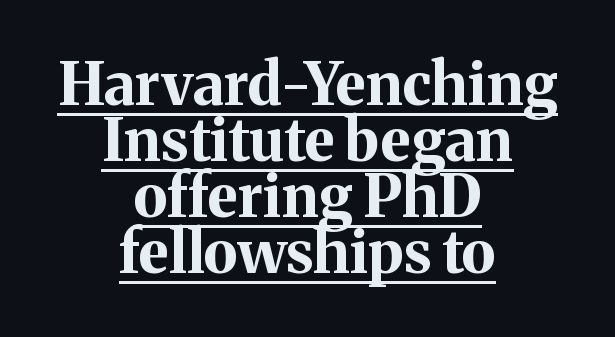
{"serif": "yes", "italic": "no", "bold": "yes", "weight": "bold", "width": "normal", "stroke_contrast": "medium", "x_height": "medium", "monospaced": "no", "underline": "yes", "align": "center", "line_spacing": "tight", "line_spacing_ratio": 0.95, "letter_spacing": "normal", "letter_spacing_em": 0.0, "glyph_px": 59}
